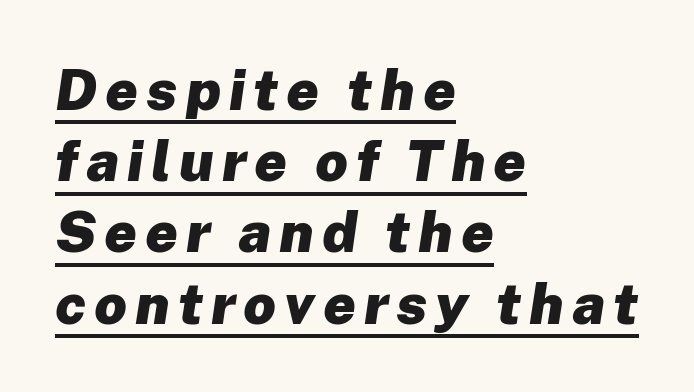
{"italic": "yes", "lean": "right", "slant_degrees": 8, "bold": "yes", "weight": "heavy", "width": "normal", "stroke_contrast": "low", "x_height": "medium", "monospaced": "no", "underline": "yes", "align": "left", "line_spacing": "normal", "line_spacing_ratio": 1.25, "glyph_px": 57}
